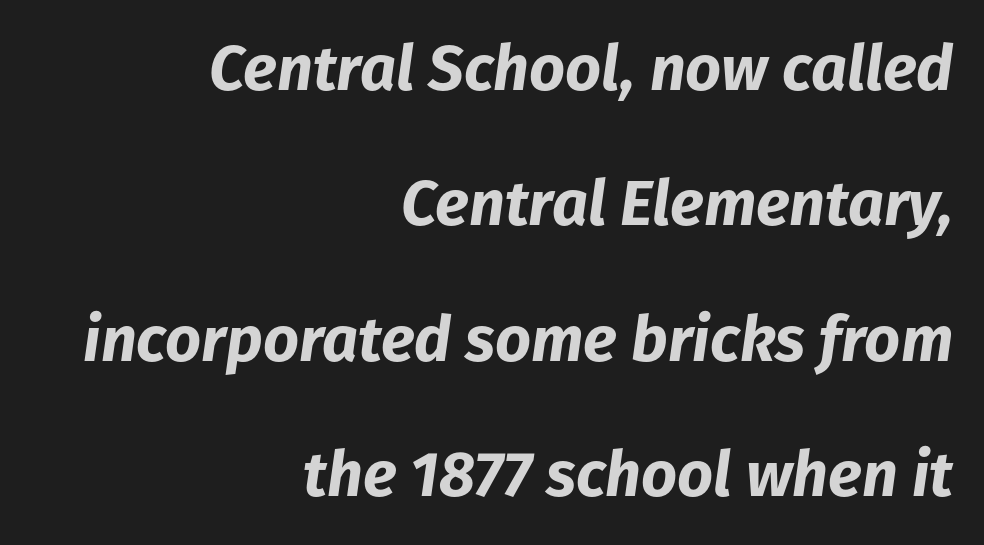
Q: Is the text bold? A: Yes.
Q: Is the text italic (slanted)? A: Yes, it leans right by about 8 degrees.
Q: Is the text underlined? A: No.
Q: How is the paragraph aligned? A: Right-aligned.
Q: Is the spacing between letters normal or unusually wide? A: Normal.
Q: Is the spacing between lines tight, normal or loose? A: Loose.
Q: Width (condensed, normal, or wide)? A: Normal.
Q: Stroke contrast? A: Low.
Q: x-height? A: Medium.
Q: Monospaced? A: No.
